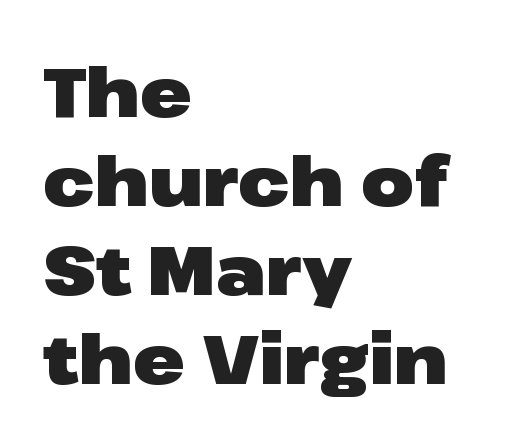
The type sits square on the baseline with zero lean. The text was rendered using a sans face with plain stroke endings. Students, note that the glyphs here touch the page at normal intervals. Chunky letters — that's bold for sure.
